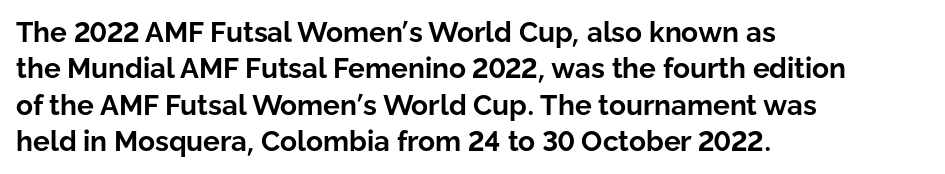
Q: Is the text bold? A: Yes.
Q: Is the text italic (slanted)? A: No, it is upright.
Q: Is the typeface a serif or a sans-serif typeface? A: Sans-serif.
Q: Is the text underlined? A: No.
Q: How is the paragraph aligned? A: Left-aligned.
Q: Is the spacing between letters normal or unusually wide? A: Normal.
Q: Is the spacing between lines tight, normal or loose? A: Normal.
Q: Width (condensed, normal, or wide)? A: Normal.
Q: Stroke contrast? A: Low.
Q: x-height? A: Medium.
Q: Monospaced? A: No.
